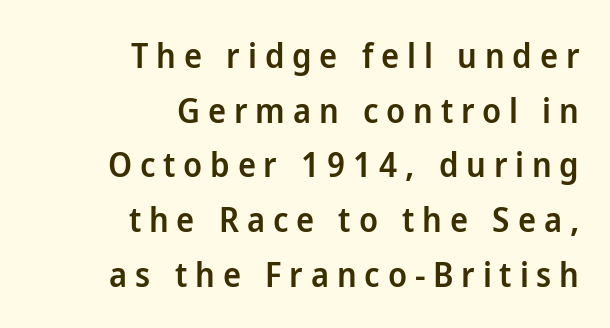
The image shows 34 px semibold sans-serif type, upright; set right-aligned, normal line spacing (1.61x), unusually wide letter spacing (+0.23 em), not underlined; low stroke contrast and a medium x-height.
